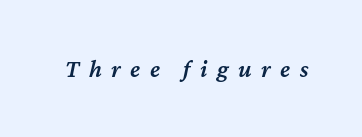
{"italic": "yes", "lean": "right", "slant_degrees": 12, "bold": "semi", "underline": "no", "letter_spacing": "wide", "letter_spacing_em": 0.38, "glyph_px": 25}
